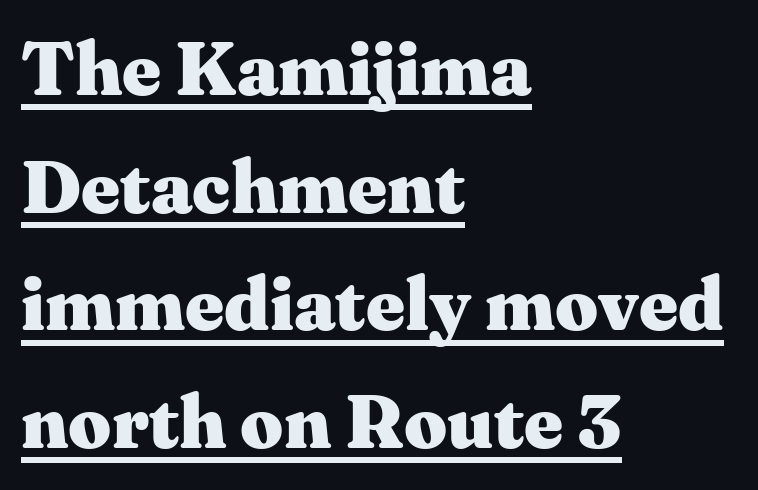
These lines were composed using upright roman letters. How are the letters spaced? Ordinarily, with no added tracking. A typesetter would call this leading conventional body-copy spacing. The face used here is proportionally spaced, like ordinary book or web type. Compared with an ordinary text face, these strokes are far heavier — a full bold.
